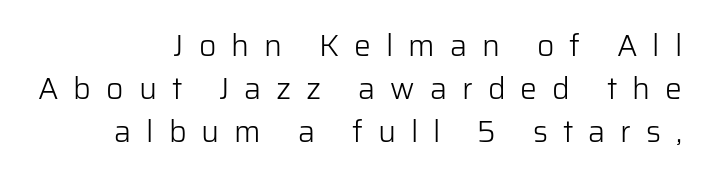
Here the designer chose a conventional face with non-uniform glyph widths. Characters follow at a spacing far wider than the type designer built in. The area under the type is left untouched. Heaviness? Minimal to ordinary, like unemphasized prose. These lines are composed in type without serifs. The line-height multiplier appears to be the usual default.
